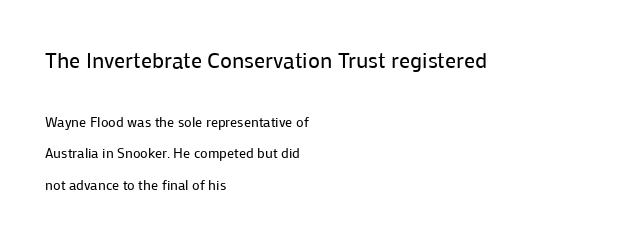
The image shows 22 px text type, upright; set left-aligned, loose line spacing (2.24x), normal letter spacing, not underlined; the first (top) block is 1.57x larger.
